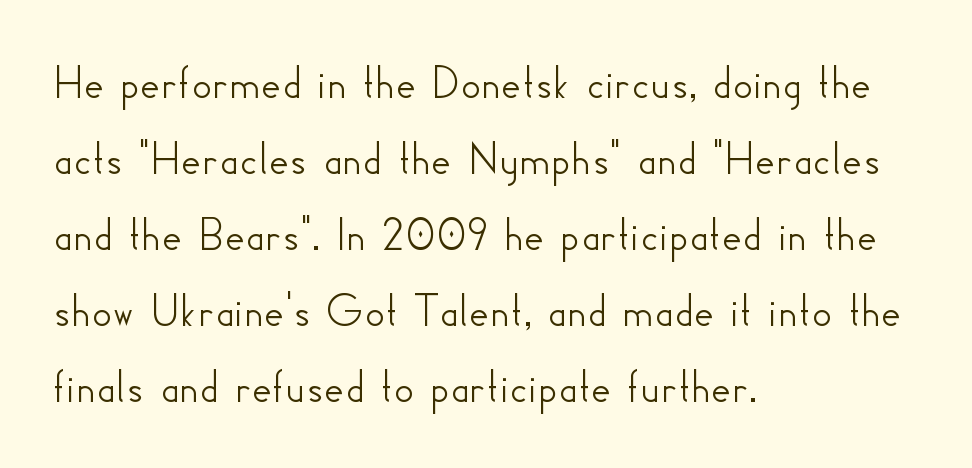
The image shows 49 px sans-serif type, upright; set left-aligned, normal line spacing (1.55x), normal letter spacing, not underlined; low stroke contrast and a small x-height.
